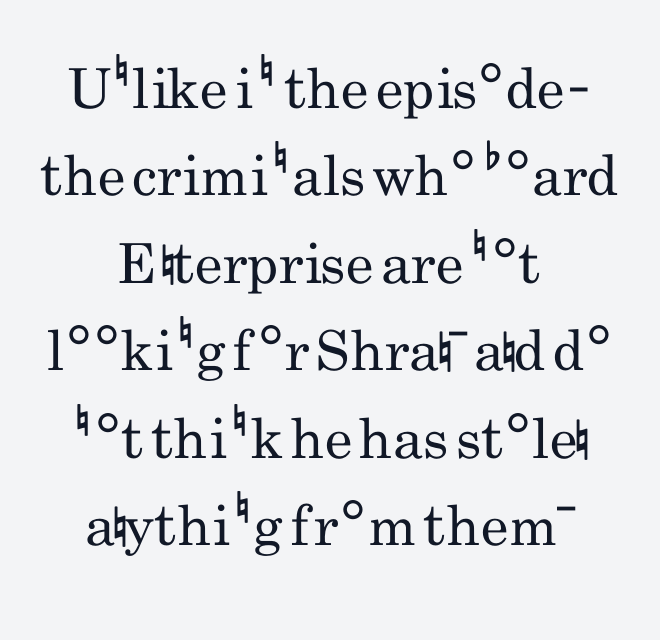
The image shows 55 px regular-weight, condensed sans-serif type, upright; set centered, normal line spacing (1.59x), normal letter spacing, not underlined; low stroke contrast and a small x-height.
